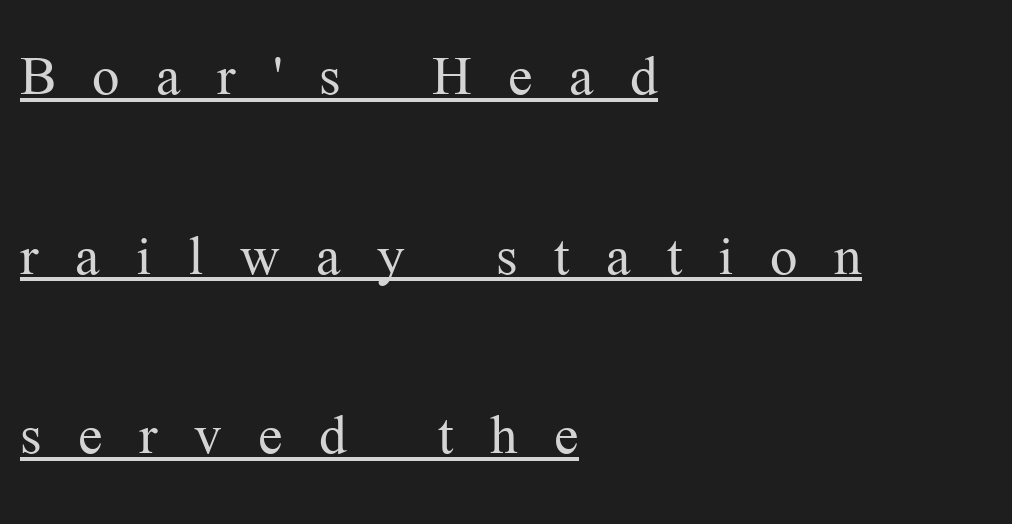
{"serif": "yes", "italic": "no", "bold": "no", "weight": "light", "width": "normal", "stroke_contrast": "medium", "x_height": "medium", "monospaced": "no", "underline": "yes", "align": "left", "line_spacing": "loose", "line_spacing_ratio": 2.46, "letter_spacing": "wide", "letter_spacing_em": 0.5, "glyph_px": 73}
